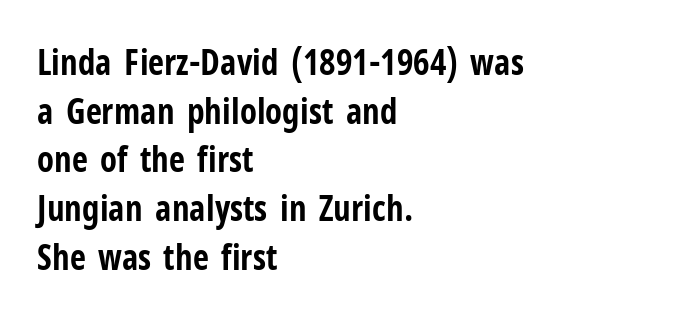
Q: Is the text bold? A: Yes.
Q: Is the text italic (slanted)? A: No, it is upright.
Q: Is the typeface a serif or a sans-serif typeface? A: Sans-serif.
Q: Is the text underlined? A: No.
Q: How is the paragraph aligned? A: Left-aligned.
Q: Is the spacing between letters normal or unusually wide? A: Normal.
Q: Is the spacing between lines tight, normal or loose? A: Normal.
Q: Width (condensed, normal, or wide)? A: Condensed.
Q: Stroke contrast? A: Low.
Q: x-height? A: Medium.
Q: Monospaced? A: No.
